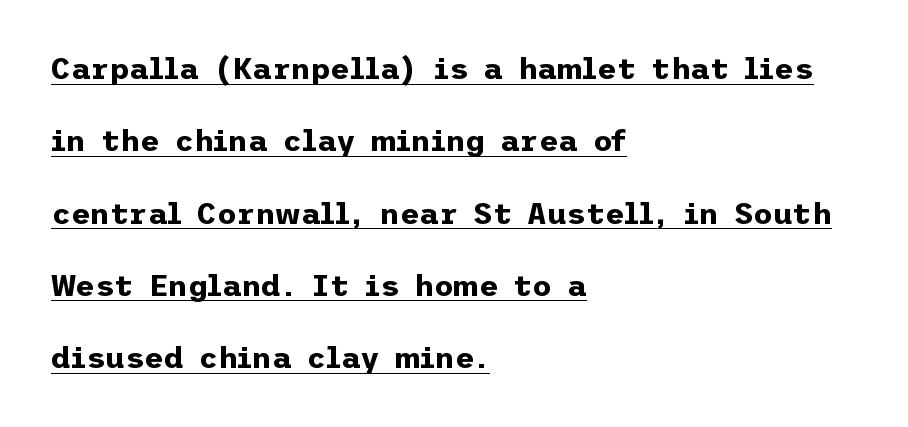
The image shows 30 px bold sans-serif type, upright; set left-aligned, loose line spacing (2.41x), normal letter spacing, underlined; low stroke contrast and a medium x-height.
